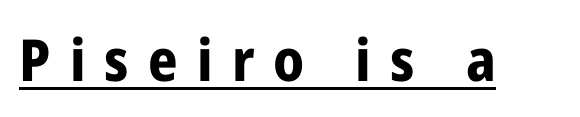
Q: Is the text bold? A: Yes.
Q: Is the text italic (slanted)? A: No, it is upright.
Q: Is the typeface a serif or a sans-serif typeface? A: Sans-serif.
Q: Is the text underlined? A: Yes.
Q: Is the spacing between letters normal or unusually wide? A: Unusually wide.
Q: Width (condensed, normal, or wide)? A: Condensed.
Q: Stroke contrast? A: Low.
Q: x-height? A: Medium.
Q: Monospaced? A: No.
